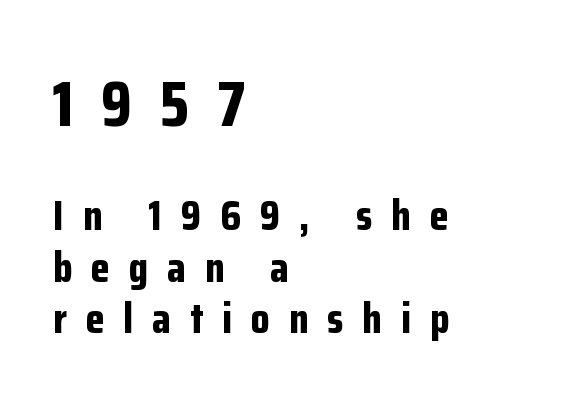
This is heavy type, rendered in bold. The text block is weighted toward the left margin, trailing off unevenly rightward. This is roman type, the default non-slanted kind. Is this a sans? Yes — the strokes have no serifs. This rendering widens character spacing well past its baseline value. Check the space under the baseline: it is left empty.
